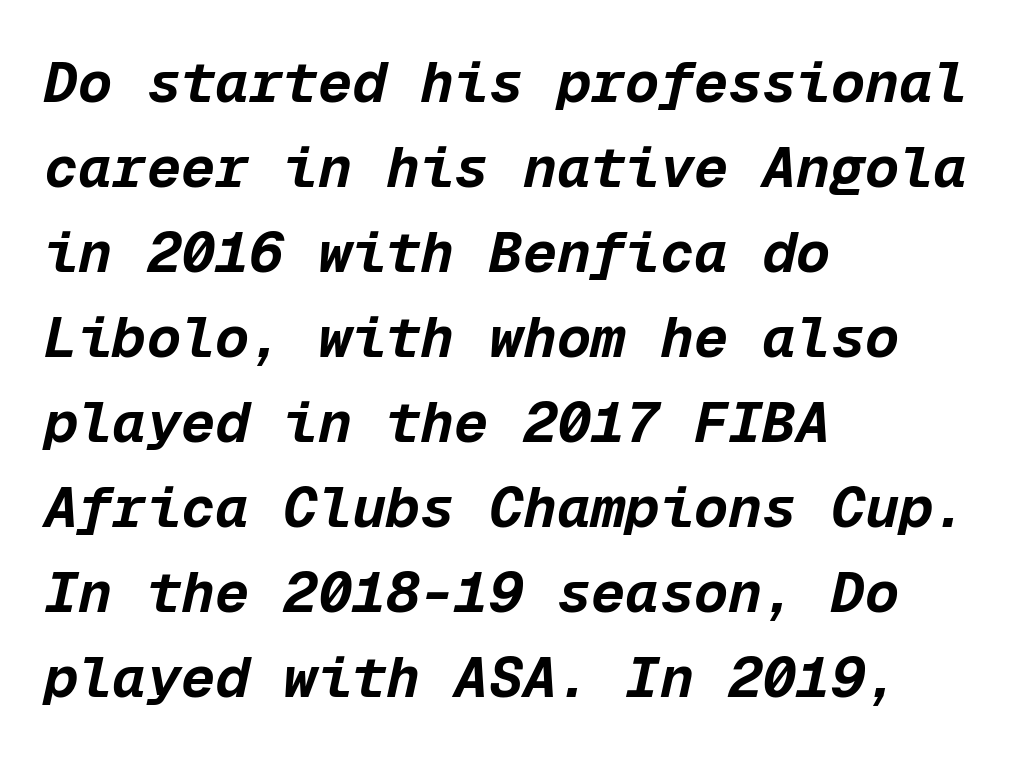
The image shows 57 px bold type, italic (leaning right), monospaced; set left-aligned, normal line spacing (1.49x), normal letter spacing, not underlined; low stroke contrast and a medium x-height.
